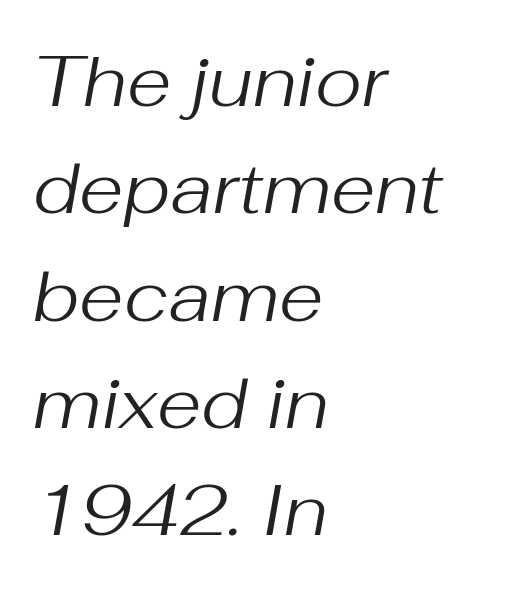
{"italic": "yes", "lean": "right", "slant_degrees": 10, "bold": "no", "weight": "regular", "width": "normal", "stroke_contrast": "medium", "x_height": "medium", "monospaced": "no", "underline": "no", "align": "left", "line_spacing": "normal", "line_spacing_ratio": 1.49, "letter_spacing": "normal", "letter_spacing_em": 0.0, "glyph_px": 72}
